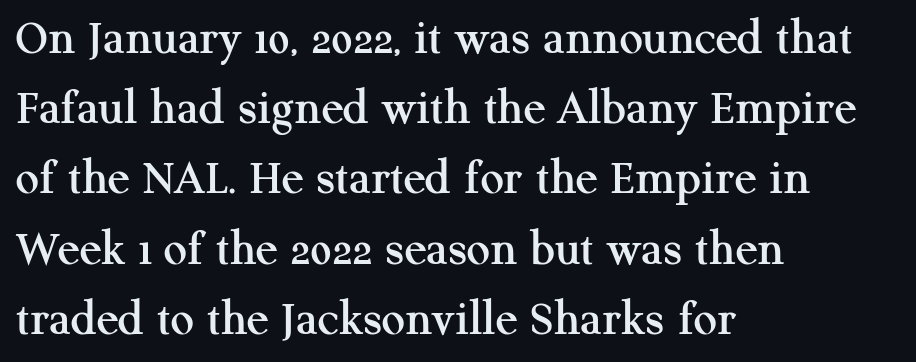
{"serif": "yes", "italic": "no", "width": "normal", "stroke_contrast": "medium", "x_height": "medium", "monospaced": "no", "underline": "no", "align": "left", "line_spacing": "normal", "line_spacing_ratio": 1.35, "letter_spacing": "normal", "letter_spacing_em": 0.0, "glyph_px": 52}
